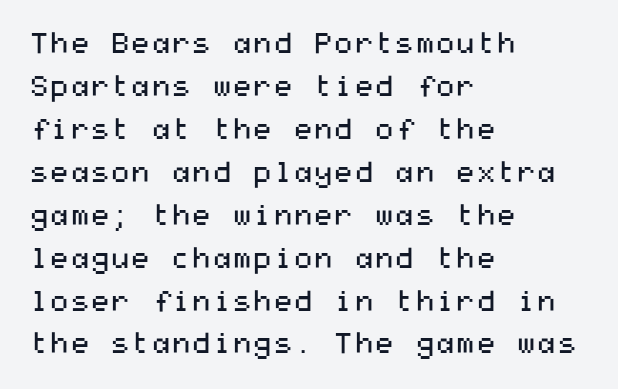
{"serif": "no", "italic": "no", "bold": "no", "weight": "regular", "width": "wide", "stroke_contrast": "medium", "x_height": "medium", "underline": "no", "align": "left", "line_spacing": "normal", "line_spacing_ratio": 1.48, "letter_spacing": "normal", "letter_spacing_em": 0.0, "glyph_px": 29}
